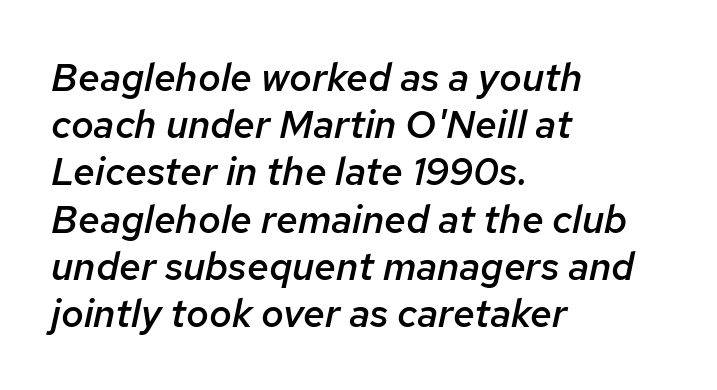
Q: Is the text bold? A: Semi-bold.
Q: Is the text italic (slanted)? A: Yes, it leans right by about 12 degrees.
Q: Is the text underlined? A: No.
Q: How is the paragraph aligned? A: Left-aligned.
Q: Is the spacing between letters normal or unusually wide? A: Normal.
Q: Width (condensed, normal, or wide)? A: Normal.
Q: Stroke contrast? A: Low.
Q: x-height? A: Medium.
Q: Monospaced? A: No.
